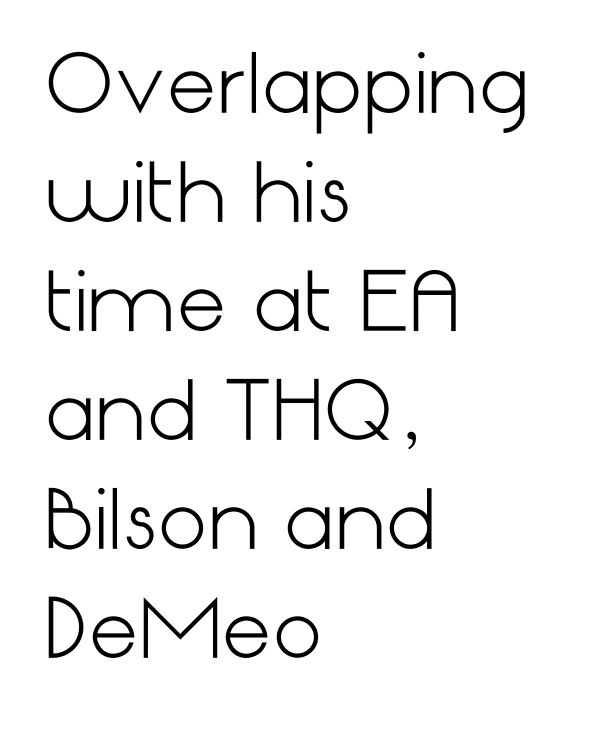
The image shows 79 px light sans-serif type, upright; set left-aligned, normal line spacing (1.38x), normal letter spacing, not underlined; low stroke contrast and a medium x-height.
